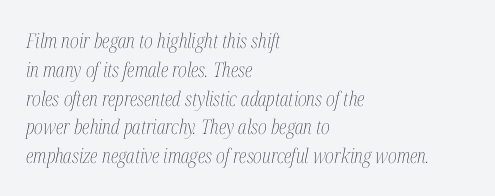
Q: Is the text bold? A: No.
Q: Is the text italic (slanted)? A: Yes, it leans right by about 12 degrees.
Q: Is the text underlined? A: No.
Q: How is the paragraph aligned? A: Left-aligned.
Q: Is the spacing between letters normal or unusually wide? A: Normal.
Q: Is the spacing between lines tight, normal or loose? A: Normal.
